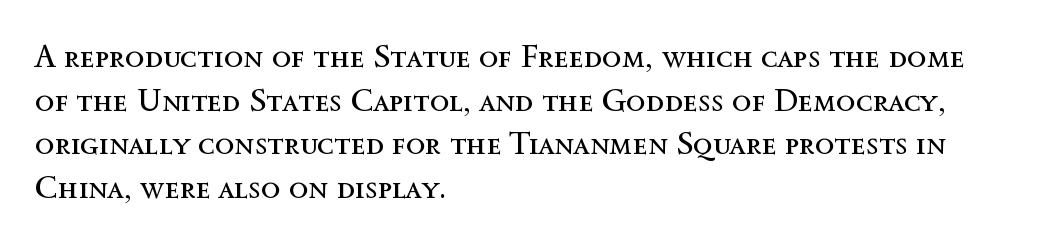
Q: Is the text bold? A: No.
Q: Is the text italic (slanted)? A: No, it is upright.
Q: Is the text underlined? A: No.
Q: How is the paragraph aligned? A: Left-aligned.
Q: Is the spacing between letters normal or unusually wide? A: Normal.
Q: Is the spacing between lines tight, normal or loose? A: Normal.
Q: Width (condensed, normal, or wide)? A: Normal.
Q: x-height? A: Medium.
Q: Monospaced? A: No.
